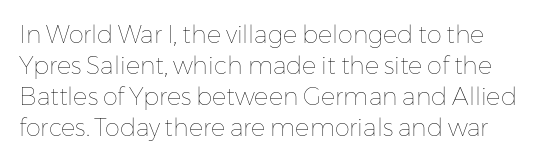
{"italic": "no", "bold": "no", "underline": "no", "line_spacing": "normal", "line_spacing_ratio": 1.29, "letter_spacing": "normal", "letter_spacing_em": 0.0, "glyph_px": 24}
